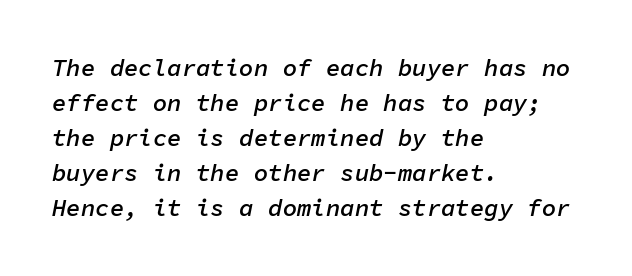
Q: Is the text bold? A: Semi-bold.
Q: Is the text italic (slanted)? A: Yes, it leans right by about 11 degrees.
Q: Is the text underlined? A: No.
Q: How is the paragraph aligned? A: Left-aligned.
Q: Is the spacing between letters normal or unusually wide? A: Normal.
Q: Is the spacing between lines tight, normal or loose? A: Normal.
